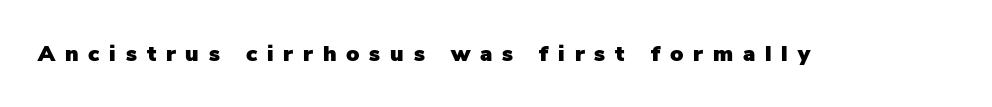
Q: Is the text italic (slanted)? A: No, it is upright.
Q: Is the text underlined? A: No.
Q: Is the spacing between letters normal or unusually wide? A: Unusually wide.
